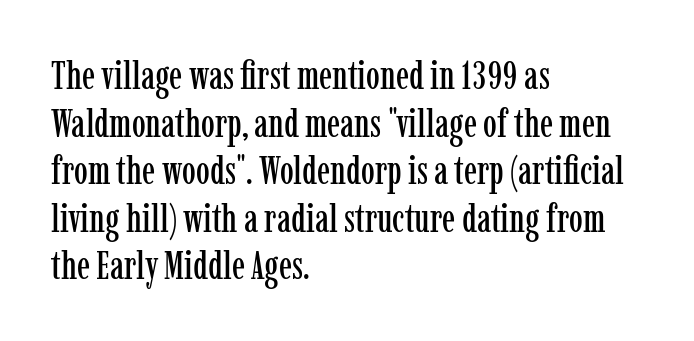
The image shows 39 px condensed serif type, upright; set left-aligned, line spacing 1.22x, normal letter spacing, not underlined; low stroke contrast and a medium x-height.
